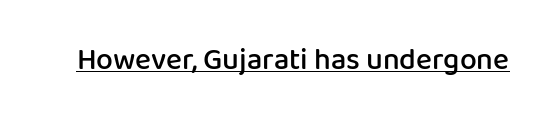
Q: Is the text bold? A: Semi-bold.
Q: Is the text italic (slanted)? A: No, it is upright.
Q: Is the typeface a serif or a sans-serif typeface? A: Sans-serif.
Q: Is the text underlined? A: Yes.
Q: Is the spacing between letters normal or unusually wide? A: Normal.
Q: Width (condensed, normal, or wide)? A: Normal.
Q: Stroke contrast? A: Low.
Q: x-height? A: Medium.
Q: Monospaced? A: No.
